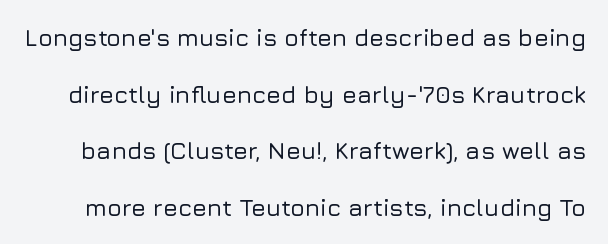
Does the lettering tilt? It doesn't — this is upright. Tracking value appears to be zero — textbook default spacing. The leading is generous, giving the passage an open texture. The glyphs are unaccompanied by any horizontal stroke below them.
